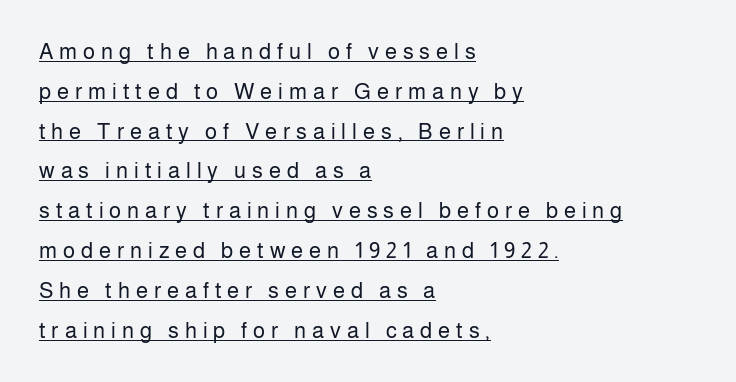
Q: Is the text bold? A: No.
Q: Is the text italic (slanted)? A: No, it is upright.
Q: Is the text underlined? A: Yes.
Q: How is the paragraph aligned? A: Left-aligned.
Q: Is the spacing between letters normal or unusually wide? A: Unusually wide.
